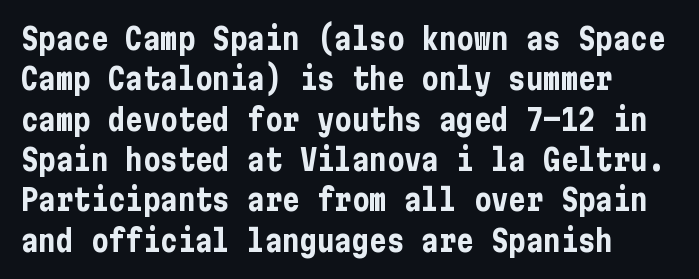
{"serif": "no", "italic": "no", "bold": "yes", "weight": "bold", "width": "condensed", "stroke_contrast": "low", "x_height": "medium", "underline": "no", "line_spacing": "normal", "line_spacing_ratio": 1.39, "letter_spacing": "normal", "letter_spacing_em": 0.0, "glyph_px": 29}
